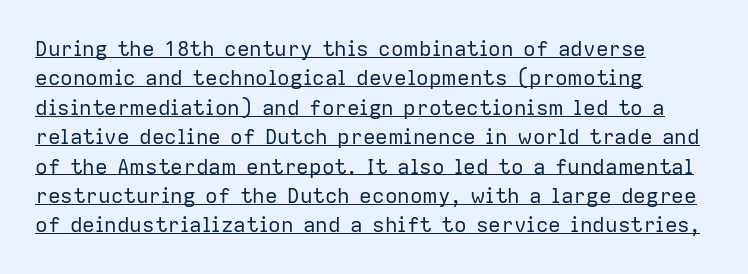
Q: Is the text bold? A: No.
Q: Is the text italic (slanted)? A: No, it is upright.
Q: Is the text underlined? A: Yes.
Q: How is the paragraph aligned? A: Left-aligned.
Q: Is the spacing between letters normal or unusually wide? A: Normal.
Q: Is the spacing between lines tight, normal or loose? A: Normal.
